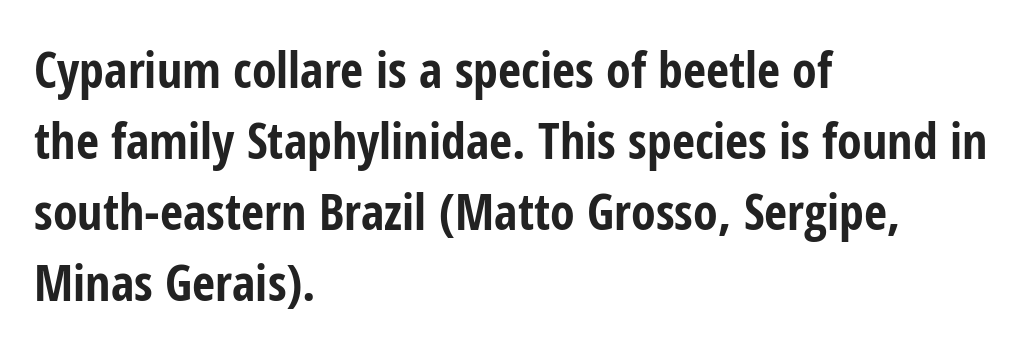
The image shows 50 px bold, condensed sans-serif type, upright; set left-aligned, normal line spacing (1.42x), normal letter spacing, not underlined; low stroke contrast and a medium x-height.
